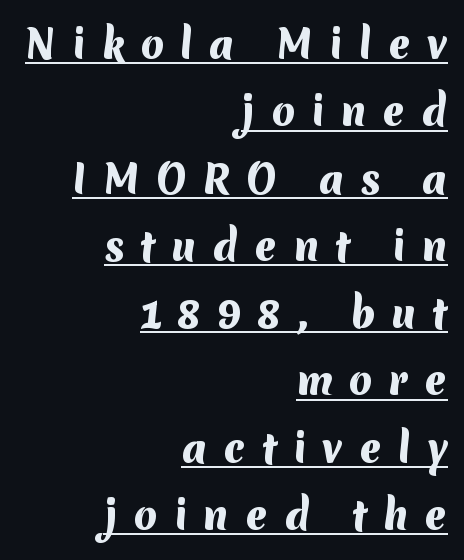
Weight check: bold — yes, fully. Horizontal alignment here is rightward, an uncommon choice for prose. Regarding serifs, this sample does without them. The horizontal fit of the characters is loose and conspicuously gappy. A typographer would call this underscored text. These lines are rendered in a variable-pitch font.
